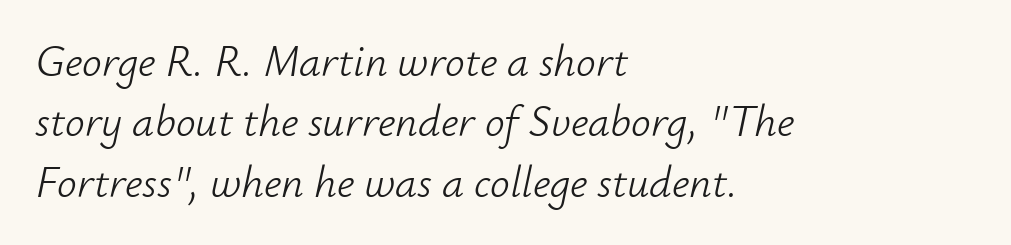
Visually the block forms a straight wall on the left and a jagged coastline on the right. No word sits above an underline. Is this a fixed-width face? No — the glyphs have proportional, varying widths. Whoever set this chose a conventional vertical rhythm.
